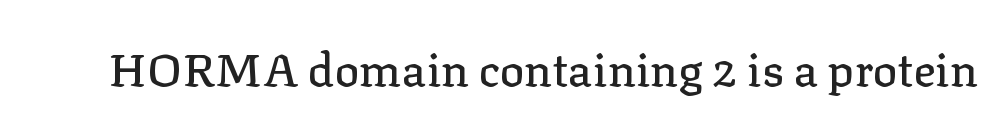
Q: Is the text italic (slanted)? A: No, it is upright.
Q: Is the typeface a serif or a sans-serif typeface? A: Serif.
Q: Is the text underlined? A: No.
Q: Is the spacing between letters normal or unusually wide? A: Normal.
Q: Width (condensed, normal, or wide)? A: Normal.
Q: Stroke contrast? A: Low.
Q: x-height? A: Medium.
Q: Monospaced? A: No.
